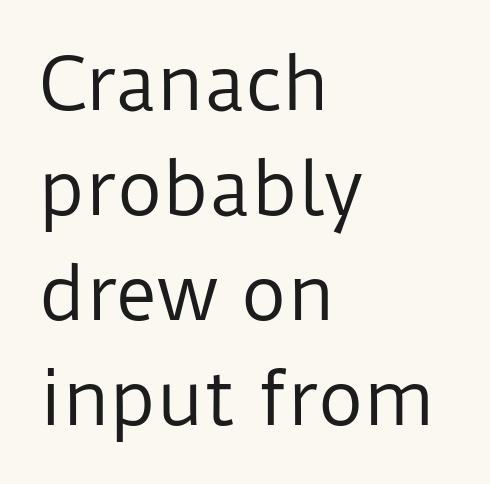
{"serif": "no", "italic": "no", "bold": "no", "weight": "regular", "width": "normal", "stroke_contrast": "low", "x_height": "medium", "monospaced": "no", "underline": "no", "align": "left", "line_spacing": "normal", "line_spacing_ratio": 1.48, "letter_spacing": "normal", "letter_spacing_em": 0.0, "glyph_px": 71}
